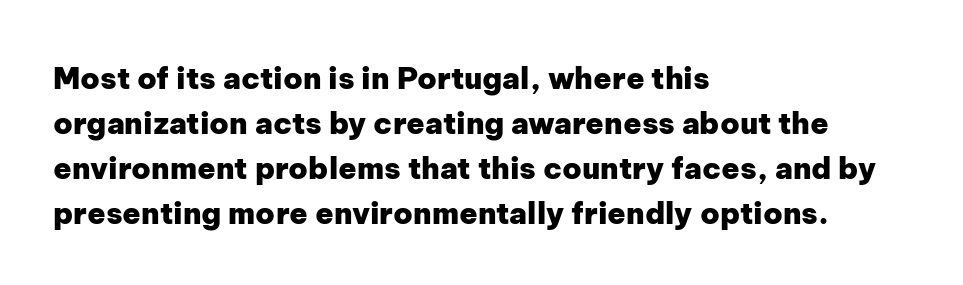
Weight: bold. Tracking value appears to be zero — textbook default spacing. Posture: upright roman. Just letters on the line, the space beneath them empty. The letters advance in unequal steps, a hallmark of proportional type. The rendering anchors every line to the left-hand side.
